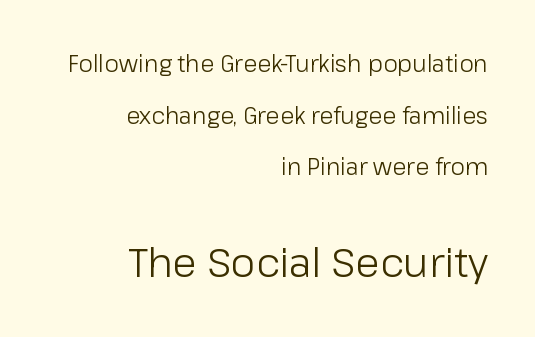
{"serif": "no", "italic": "no", "bold": "no", "weight": "light", "width": "normal", "stroke_contrast": "low", "x_height": "medium", "monospaced": "no", "underline": "no", "align": "right", "line_spacing": "loose", "line_spacing_ratio": 2.25, "letter_spacing": "normal", "letter_spacing_em": 0.0, "larger_block": "second", "size_ratio": 1.74, "glyph_px": 40}
